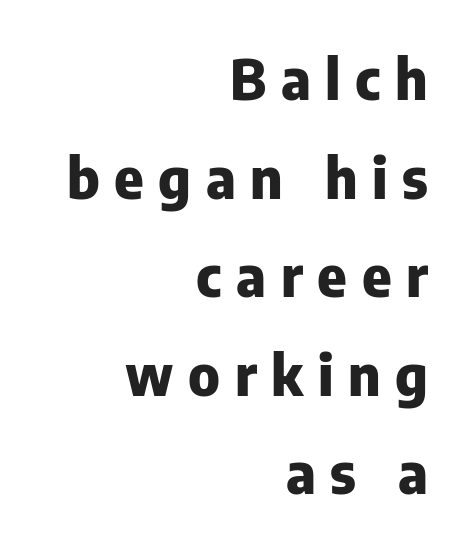
Regarding serifs, this sample does without them. Typographic density is high because the face is bold. Does extra space separate the letters? Yes, quite a lot of it. Varying glyph widths throughout — classic text-font behaviour.
